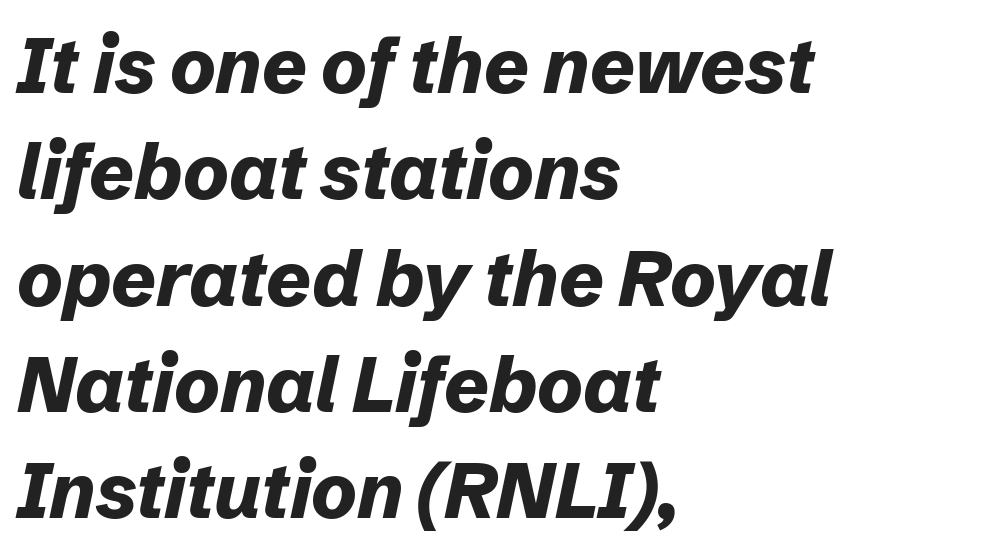
The image shows 77 px bold type, italic (leaning right); set left-aligned, normal line spacing (1.38x), normal letter spacing, not underlined; low stroke contrast and a medium x-height.
